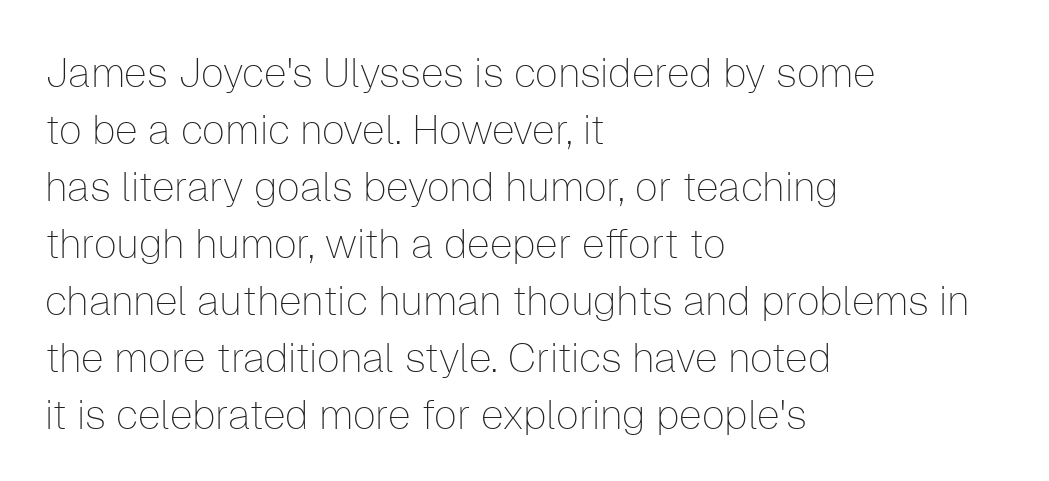
Q: Is the text bold? A: No.
Q: Is the text italic (slanted)? A: No, it is upright.
Q: Is the typeface a serif or a sans-serif typeface? A: Sans-serif.
Q: Is the text underlined? A: No.
Q: How is the paragraph aligned? A: Left-aligned.
Q: Is the spacing between letters normal or unusually wide? A: Normal.
Q: Is the spacing between lines tight, normal or loose? A: Normal.
Q: Width (condensed, normal, or wide)? A: Normal.
Q: Stroke contrast? A: Low.
Q: x-height? A: Medium.
Q: Monospaced? A: No.
